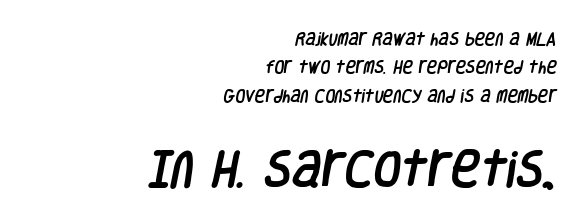
The image shows 40 px condensed sans-serif type; set right-aligned, loose line spacing (2.02x), normal letter spacing, not underlined; the second (bottom) block is 2.86x larger; low stroke contrast and a large x-height.
